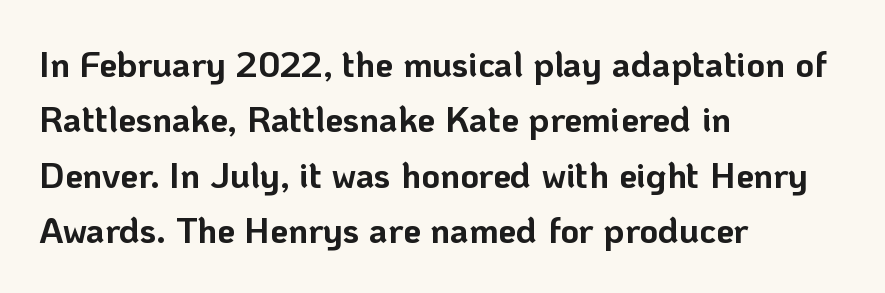
The image shows 36 px bold sans-serif type, upright; set left-aligned, normal line spacing (1.54x), normal letter spacing, not underlined; low stroke contrast and a medium x-height.
